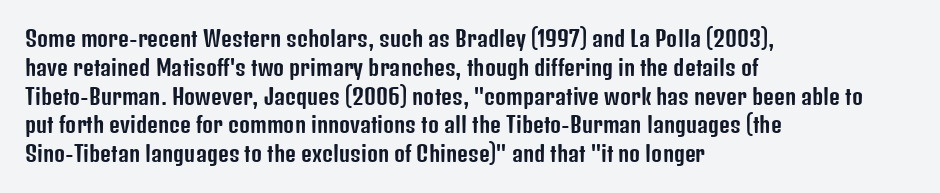
Q: Is the text italic (slanted)? A: No, it is upright.
Q: Is the text underlined? A: No.
Q: How is the paragraph aligned? A: Left-aligned.
Q: Is the spacing between letters normal or unusually wide? A: Normal.
Q: Is the spacing between lines tight, normal or loose? A: Normal.
